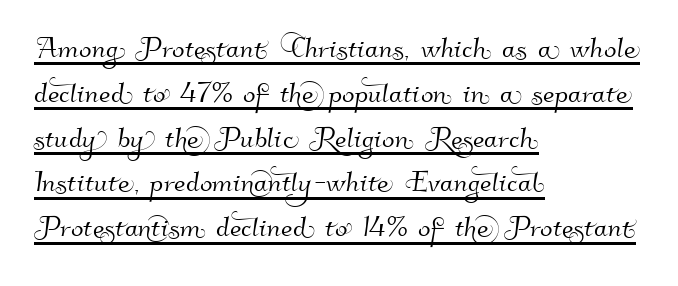
{"serif": "no", "width": "normal", "stroke_contrast": "high", "x_height": "small", "monospaced": "no", "underline": "yes", "align": "left", "line_spacing_ratio": 1.21, "letter_spacing": "normal", "letter_spacing_em": 0.0, "glyph_px": 37}
